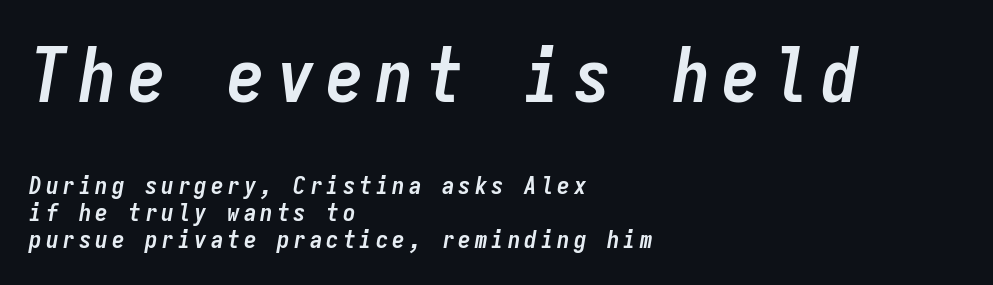
Q: Is the text bold? A: Yes.
Q: Is the text italic (slanted)? A: Yes, it leans right by about 9 degrees.
Q: Is the text underlined? A: No.
Q: How is the paragraph aligned? A: Left-aligned.
Q: Is the spacing between lines tight, normal or loose? A: Tight.
Q: Which block of text is set in a larger size, the first (top) or the second (bottom)? A: The first (top) one.
Q: Width (condensed, normal, or wide)? A: Condensed.
Q: Stroke contrast? A: Low.
Q: x-height? A: Medium.
Q: Monospaced? A: Yes.
